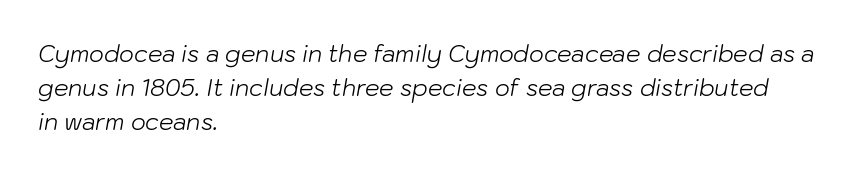
The image shows 23 px text type, italic (leaning right); set left-aligned, normal line spacing (1.47x), normal letter spacing, not underlined.
